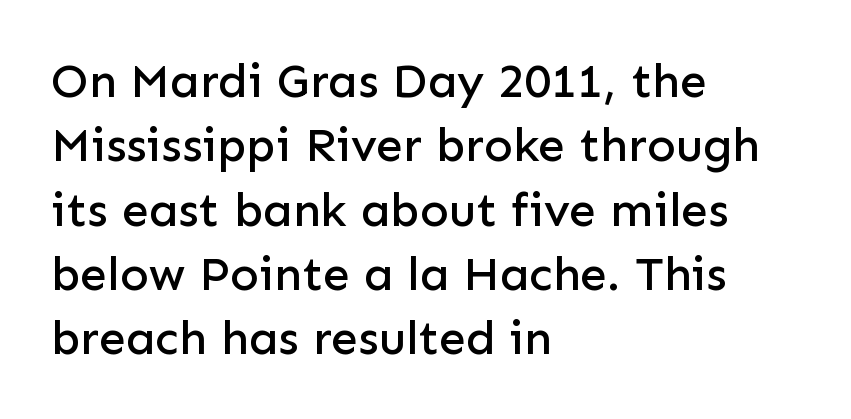
Unlike italic type, these characters show no tilt at all. The vertical gap from one line to the next is medium. Is the letter spacing exaggerated? No — it looks like the ordinary default. The rendering anchors every line to the left-hand side.
